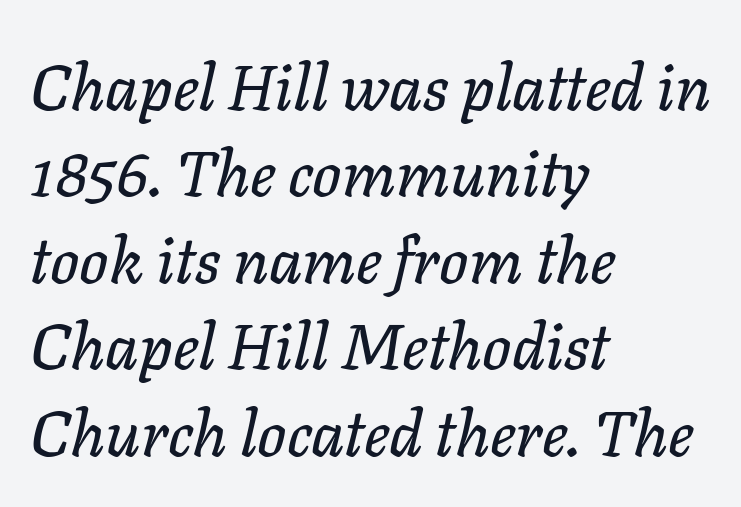
Q: Is the text italic (slanted)? A: Yes, it leans right by about 11 degrees.
Q: Is the text underlined? A: No.
Q: How is the paragraph aligned? A: Left-aligned.
Q: Is the spacing between letters normal or unusually wide? A: Normal.
Q: Is the spacing between lines tight, normal or loose? A: Normal.
Q: Width (condensed, normal, or wide)? A: Normal.
Q: Stroke contrast? A: Low.
Q: x-height? A: Medium.
Q: Monospaced? A: No.
